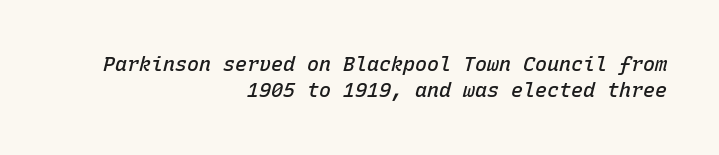
{"italic": "yes", "lean": "right", "slant_degrees": 15, "bold": "semi", "underline": "no", "align": "right", "line_spacing": "normal", "line_spacing_ratio": 1.32, "letter_spacing": "normal", "letter_spacing_em": 0.0, "glyph_px": 20}
